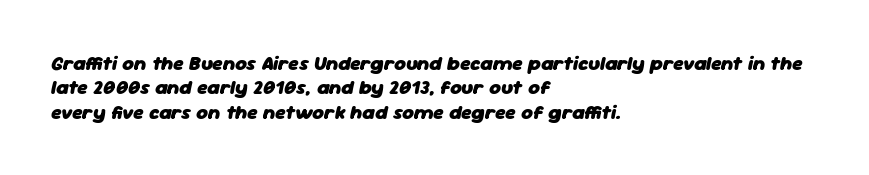
Q: Is the text bold? A: Yes.
Q: Is the text italic (slanted)? A: Yes, it leans right by about 11 degrees.
Q: Is the text underlined? A: No.
Q: How is the paragraph aligned? A: Left-aligned.
Q: Is the spacing between letters normal or unusually wide? A: Normal.
